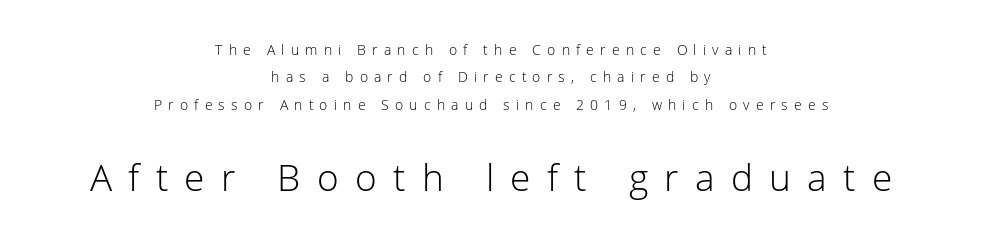
If you measured baseline to baseline, you'd find a long distance. A student would call this center alignment; a typographer would say set centered. The glyphs in this specimen are sans serif. A typesetter would mark this as roman, not italic. Inter-character spacing is expanded well beyond the font's built-in metrics. Reading top to bottom, the characters get bigger at the block break.
